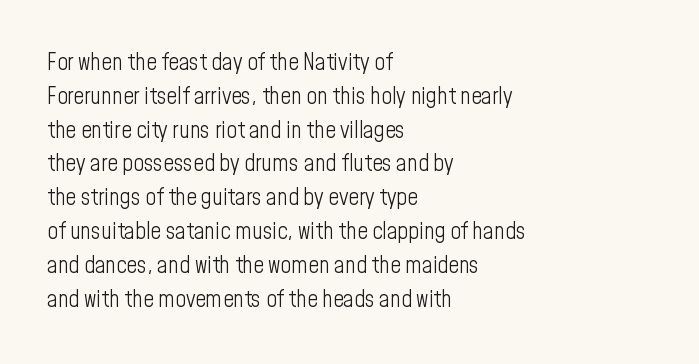
Just letters on the line, the space beneath them empty. Evenly set lines give the paragraph a standard silhouette. Heft: none added — not bold. Notice how the passage keeps a crisp vertical edge on the left only. No extra tracking has been applied to these lines. A roman cut, with each character standing at attention.
